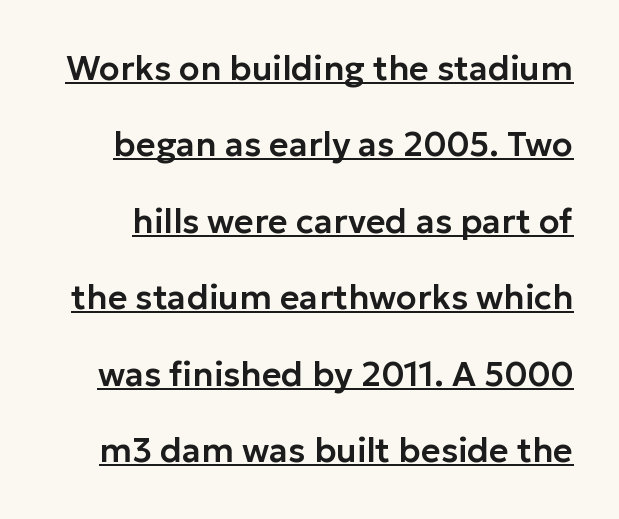
The image shows 34 px sans-serif type, upright; set loose line spacing (2.25x), normal letter spacing, underlined; low stroke contrast and a medium x-height.
